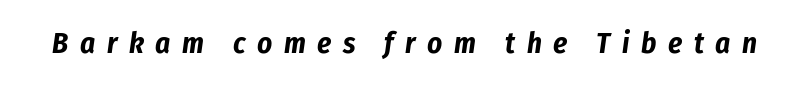
The image shows 29 px bold, condensed type, italic (leaning right); set unusually wide letter spacing (+0.4 em), not underlined; low stroke contrast and a medium x-height.
